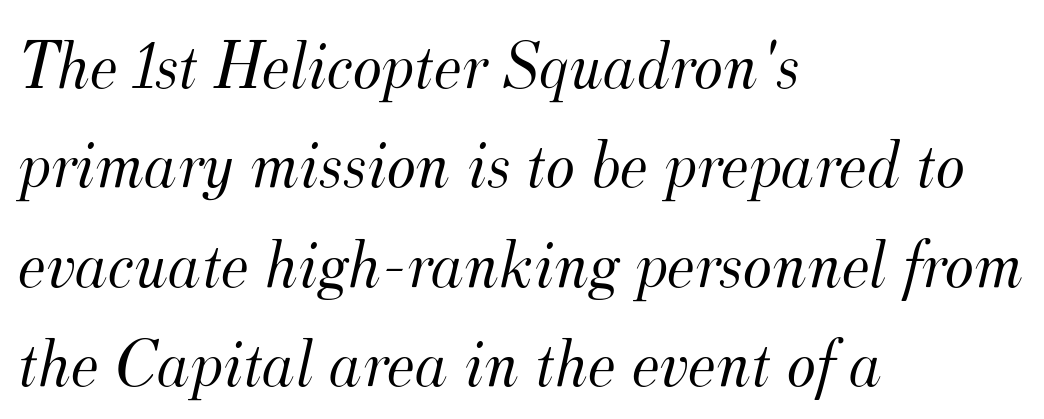
{"serif": "yes", "italic": "yes", "lean": "right", "slant_degrees": 12, "bold": "no", "weight": "light", "width": "normal", "stroke_contrast": "medium", "x_height": "small", "monospaced": "no", "underline": "no", "align": "left", "line_spacing": "normal", "line_spacing_ratio": 1.44, "letter_spacing": "normal", "letter_spacing_em": 0.0, "glyph_px": 69}
